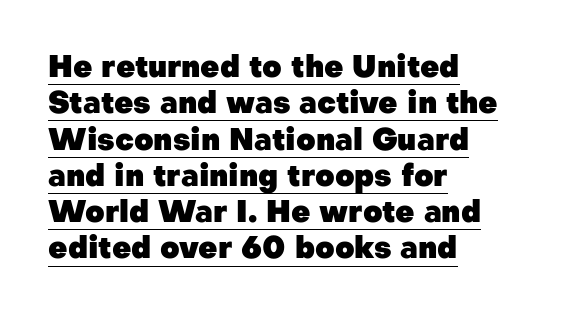
Q: Is the text bold? A: Yes.
Q: Is the text italic (slanted)? A: No, it is upright.
Q: Is the typeface a serif or a sans-serif typeface? A: Sans-serif.
Q: Is the text underlined? A: Yes.
Q: How is the paragraph aligned? A: Left-aligned.
Q: Is the spacing between letters normal or unusually wide? A: Normal.
Q: Width (condensed, normal, or wide)? A: Normal.
Q: Stroke contrast? A: Low.
Q: x-height? A: Medium.
Q: Monospaced? A: No.
